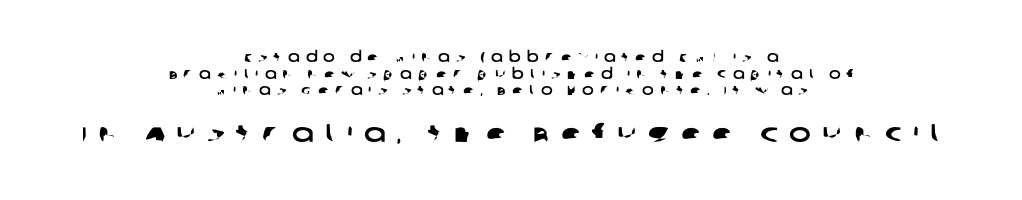
{"underline": "no", "align": "center", "line_spacing_ratio": 1.18, "letter_spacing": "wide", "letter_spacing_em": 0.44, "larger_block": "second", "size_ratio": 1.86, "glyph_px": 26}
